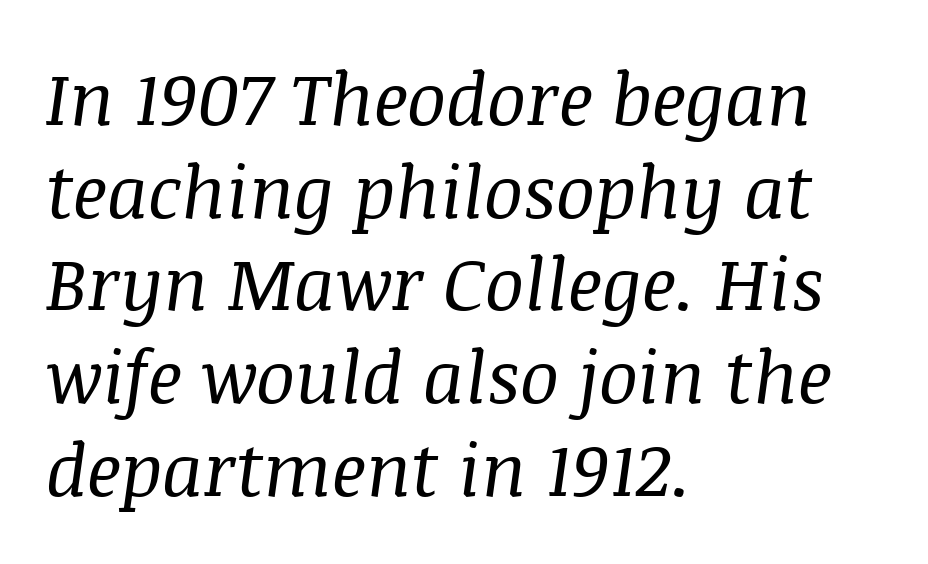
Q: Is the text bold? A: No.
Q: Is the text italic (slanted)? A: Yes, it leans right by about 8 degrees.
Q: Is the typeface a serif or a sans-serif typeface? A: Serif.
Q: Is the text underlined? A: No.
Q: How is the paragraph aligned? A: Left-aligned.
Q: Is the spacing between letters normal or unusually wide? A: Normal.
Q: Is the spacing between lines tight, normal or loose? A: Normal.
Q: Width (condensed, normal, or wide)? A: Normal.
Q: Stroke contrast? A: Medium.
Q: x-height? A: Large.
Q: Monospaced? A: No.
